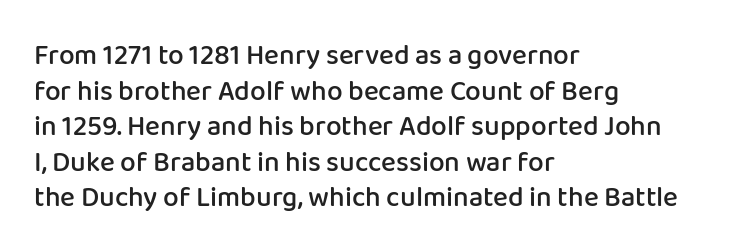
Q: Is the text bold? A: Semi-bold.
Q: Is the text italic (slanted)? A: No, it is upright.
Q: Is the typeface a serif or a sans-serif typeface? A: Sans-serif.
Q: Is the text underlined? A: No.
Q: How is the paragraph aligned? A: Left-aligned.
Q: Is the spacing between letters normal or unusually wide? A: Normal.
Q: Is the spacing between lines tight, normal or loose? A: Normal.
Q: Width (condensed, normal, or wide)? A: Normal.
Q: Stroke contrast? A: Low.
Q: x-height? A: Medium.
Q: Monospaced? A: No.
